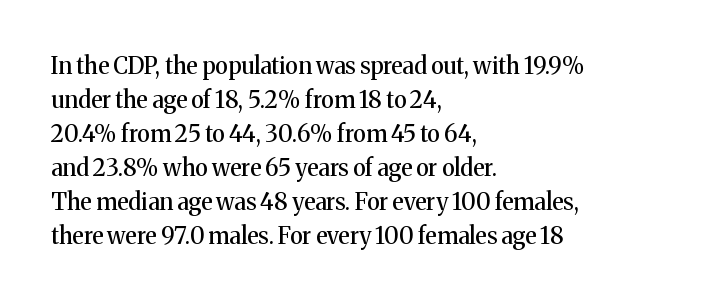
Clear beneath every line of the passage. Notice how descenders clear the ascenders below comfortably — that's standard leading. In terms of letterspacing, this is plain default setting. The lettering stays uniformly vertical, giving the passage a roman look. The lines in this sample share a left origin and differ only in where they stop.
